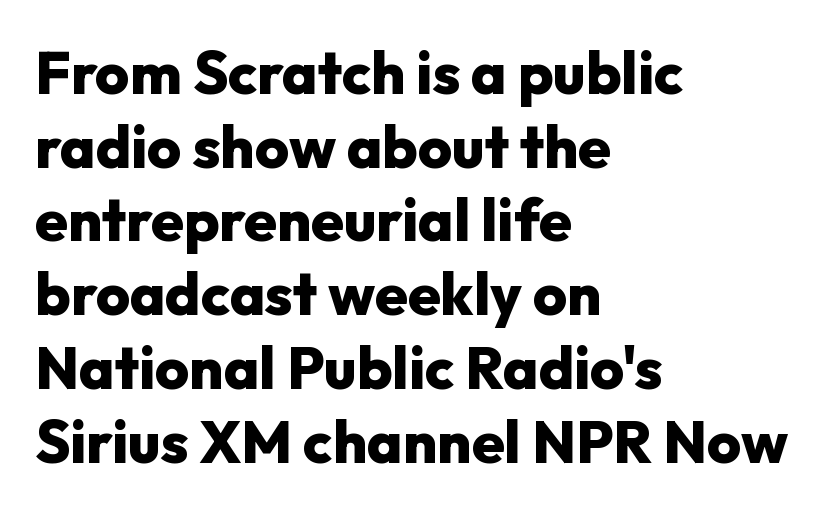
{"serif": "no", "italic": "no", "bold": "yes", "weight": "heavy", "width": "normal", "stroke_contrast": "low", "x_height": "medium", "monospaced": "no", "underline": "no", "align": "left", "line_spacing": "normal", "line_spacing_ratio": 1.25, "letter_spacing": "normal", "letter_spacing_em": 0.0, "glyph_px": 59}
